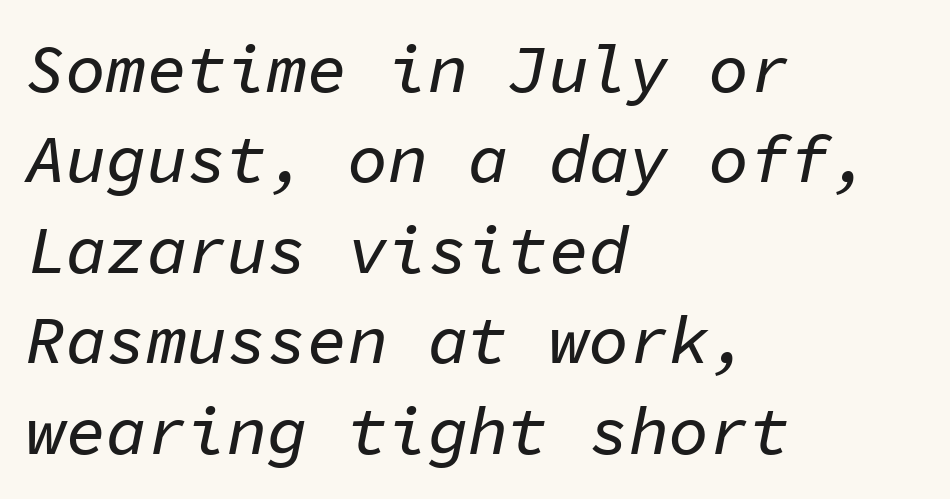
The block of text has a typical density, with ordinary space between rows. The passage shown leans; its letterforms are oblique. These lines stack with their left ends in a neat column. A clean baseline with only descenders dipping below it. Here the designer chose a console-style face with uniform glyph widths. Each word holds together tightly as a unit, with standard inter-letter gaps.
